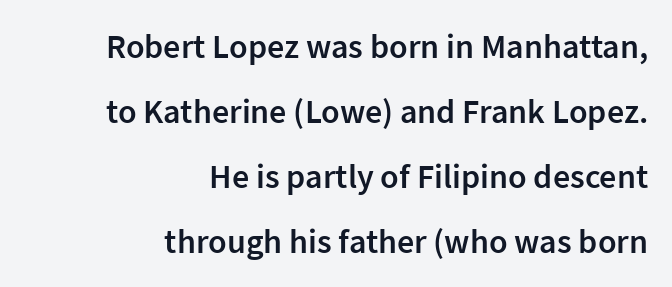
{"serif": "no", "italic": "no", "bold": "semi", "weight": "semibold", "width": "normal", "stroke_contrast": "low", "x_height": "medium", "monospaced": "no", "underline": "no", "align": "right", "line_spacing": "loose", "line_spacing_ratio": 1.91, "letter_spacing": "normal", "letter_spacing_em": 0.0, "glyph_px": 34}
